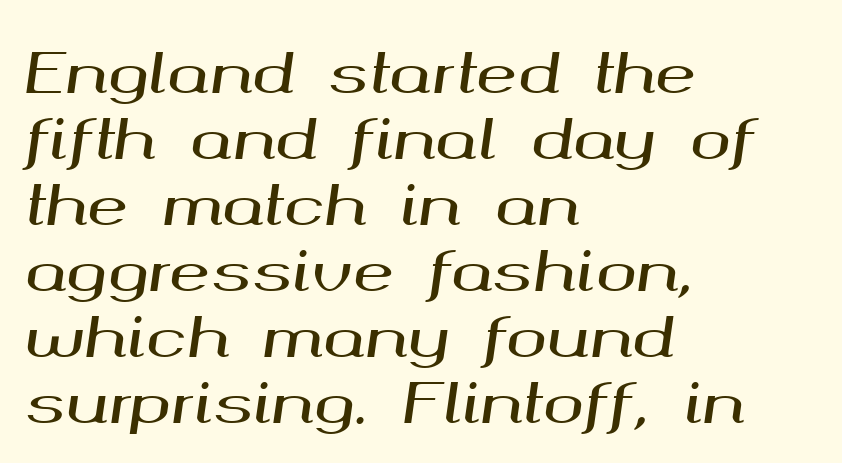
Q: Is the text italic (slanted)? A: Yes, it leans right by about 8 degrees.
Q: Is the text underlined? A: No.
Q: How is the paragraph aligned? A: Left-aligned.
Q: Is the spacing between letters normal or unusually wide? A: Normal.
Q: Width (condensed, normal, or wide)? A: Wide.
Q: Stroke contrast? A: Medium.
Q: x-height? A: Medium.
Q: Monospaced? A: No.
